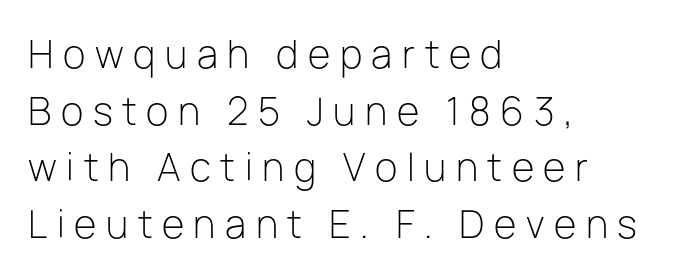
Q: Is the text bold? A: No.
Q: Is the text italic (slanted)? A: No, it is upright.
Q: Is the typeface a serif or a sans-serif typeface? A: Sans-serif.
Q: Is the text underlined? A: No.
Q: How is the paragraph aligned? A: Left-aligned.
Q: Is the spacing between letters normal or unusually wide? A: Unusually wide.
Q: Is the spacing between lines tight, normal or loose? A: Normal.
Q: Width (condensed, normal, or wide)? A: Normal.
Q: Stroke contrast? A: Low.
Q: x-height? A: Medium.
Q: Monospaced? A: No.
